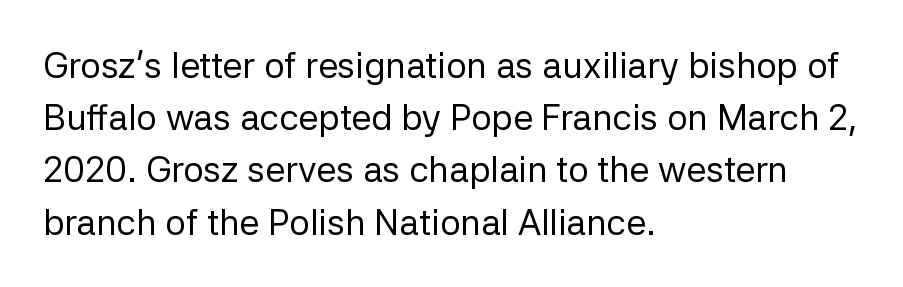
Q: Is the text bold? A: No.
Q: Is the text italic (slanted)? A: No, it is upright.
Q: Is the typeface a serif or a sans-serif typeface? A: Sans-serif.
Q: Is the text underlined? A: No.
Q: How is the paragraph aligned? A: Left-aligned.
Q: Is the spacing between letters normal or unusually wide? A: Normal.
Q: Is the spacing between lines tight, normal or loose? A: Normal.
Q: Width (condensed, normal, or wide)? A: Normal.
Q: Stroke contrast? A: Low.
Q: x-height? A: Medium.
Q: Monospaced? A: No.
